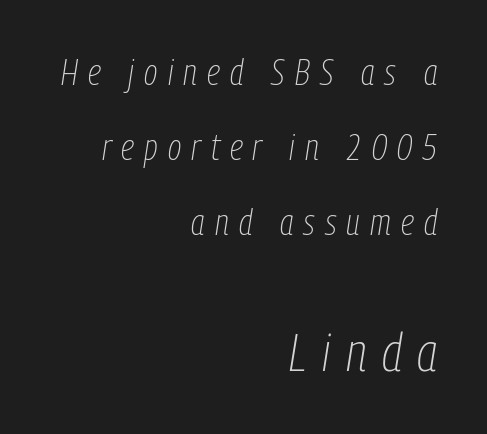
Q: Is the text bold? A: No.
Q: Is the text italic (slanted)? A: Yes, it leans right by about 9 degrees.
Q: Is the text underlined? A: No.
Q: How is the paragraph aligned? A: Right-aligned.
Q: Is the spacing between letters normal or unusually wide? A: Unusually wide.
Q: Is the spacing between lines tight, normal or loose? A: Loose.
Q: Which block of text is set in a larger size, the first (top) or the second (bottom)? A: The second (bottom) one.
Q: Width (condensed, normal, or wide)? A: Condensed.
Q: Stroke contrast? A: Low.
Q: x-height? A: Medium.
Q: Monospaced? A: No.
